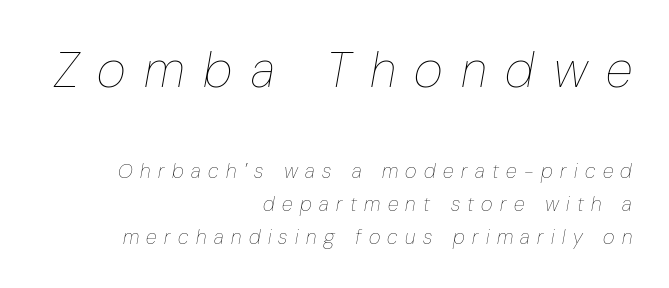
If you squint, the top block still reads clearly — it's the larger of the two. The setting favours the right margin, as signatures and pull-quotes sometimes do. A typesetter would call this leading conventional body-copy spacing. The glyphs look as if they've been sheared to an angle. Character widths vary here, with narrow letters taking less room than wide ones. No word sits above an underline.
